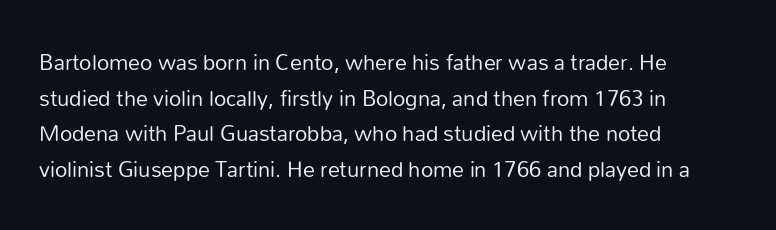
Q: Is the text bold? A: No.
Q: Is the text italic (slanted)? A: No, it is upright.
Q: Is the text underlined? A: No.
Q: How is the paragraph aligned? A: Left-aligned.
Q: Is the spacing between letters normal or unusually wide? A: Normal.
Q: Is the spacing between lines tight, normal or loose? A: Normal.
